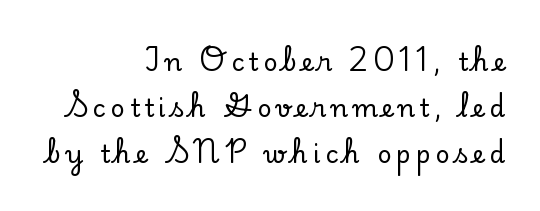
{"italic": "no", "underline": "no", "align": "right", "line_spacing_ratio": 1.84, "glyph_px": 25}
